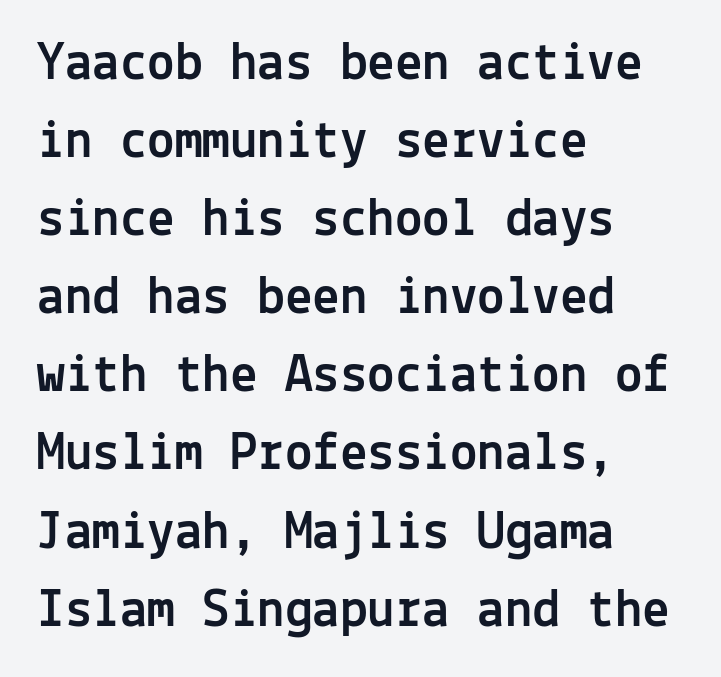
Q: Is the text italic (slanted)? A: No, it is upright.
Q: Is the typeface a serif or a sans-serif typeface? A: Sans-serif.
Q: Is the text underlined? A: No.
Q: How is the paragraph aligned? A: Left-aligned.
Q: Is the spacing between letters normal or unusually wide? A: Normal.
Q: Is the spacing between lines tight, normal or loose? A: Normal.
Q: Width (condensed, normal, or wide)? A: Normal.
Q: x-height? A: Medium.
Q: Monospaced? A: Yes.
